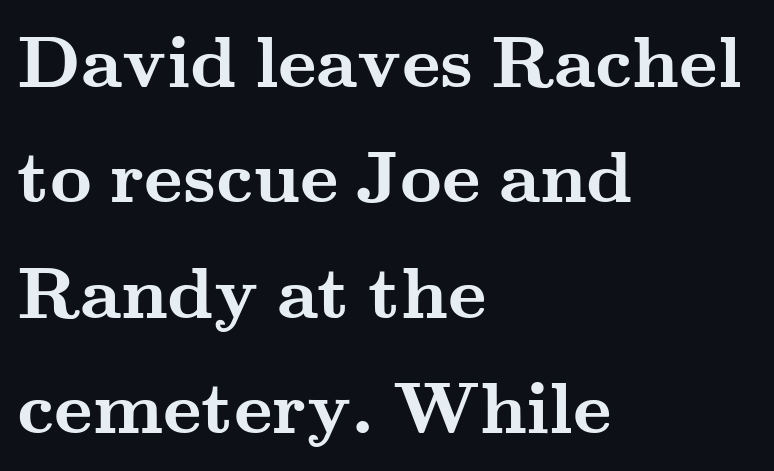
{"serif": "yes", "italic": "no", "bold": "yes", "weight": "semibold", "width": "wide", "stroke_contrast": "medium", "x_height": "small", "monospaced": "no", "underline": "no", "align": "left", "line_spacing": "normal", "line_spacing_ratio": 1.58, "letter_spacing": "normal", "letter_spacing_em": 0.0, "glyph_px": 73}
